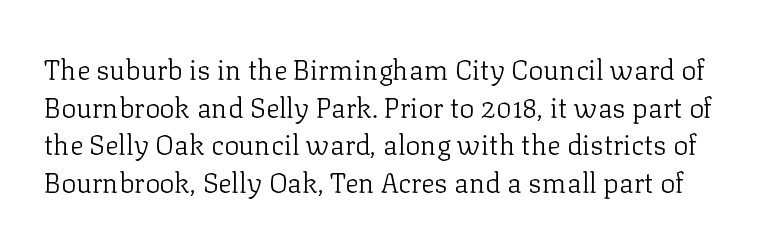
Q: Is the text bold? A: No.
Q: Is the text italic (slanted)? A: No, it is upright.
Q: Is the typeface a serif or a sans-serif typeface? A: Serif.
Q: Is the text underlined? A: No.
Q: Is the spacing between letters normal or unusually wide? A: Normal.
Q: Is the spacing between lines tight, normal or loose? A: Normal.
Q: Width (condensed, normal, or wide)? A: Normal.
Q: Stroke contrast? A: Low.
Q: x-height? A: Medium.
Q: Monospaced? A: No.
